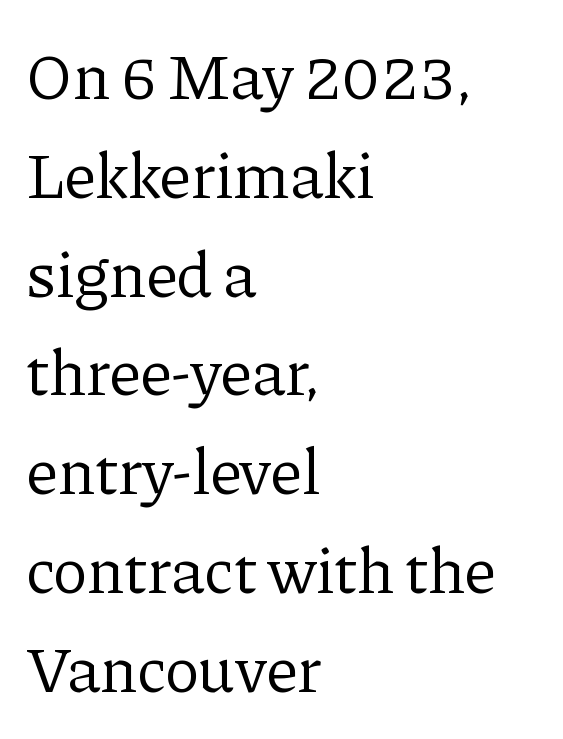
Caption: standard tracking, unaltered. The zone under the glyphs is completely vacant. Each letter keeps its own natural width here, so spacing adapts to shape. No heavy texture on the line: the type isn't bold. Notice how descenders clear the ascenders below comfortably — that's standard leading.
